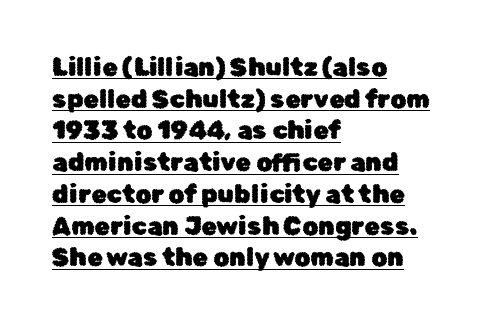
{"italic": "no", "underline": "yes", "align": "left", "line_spacing": "normal", "line_spacing_ratio": 1.27, "letter_spacing": "normal", "letter_spacing_em": 0.0, "glyph_px": 25}
